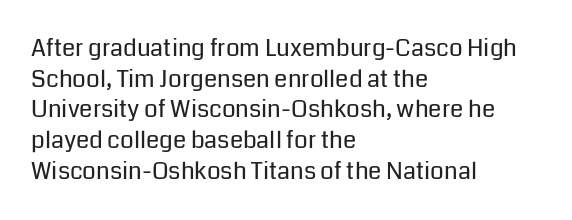
Is the type heavy? It reads as light-to-regular instead. Leftover space on each line is placed entirely after the last word. Characters follow at the spacing the type designer built in. The passage shown stacks its lines at a standard gap.
